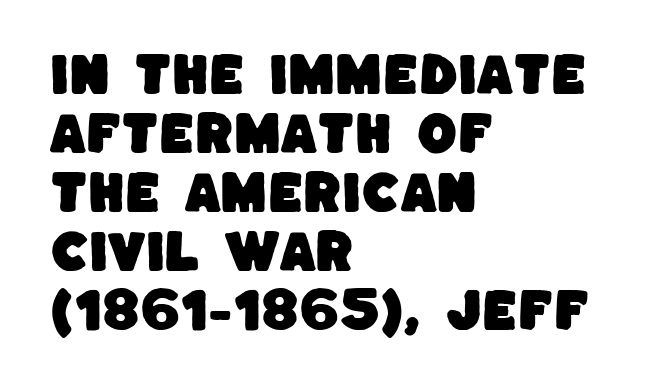
Look at the bottom of the vertical strokes: they stop flat, with no serifs. The specimen omits any rule beneath the text block's lines. You could not count columns in this text — the font is proportionally spaced. Does the leading feel generous? No, just average. Reading down the block, your eye returns to a fixed left position each line. Nothing unusual about the tracking: characters are spaced as the font intends.
